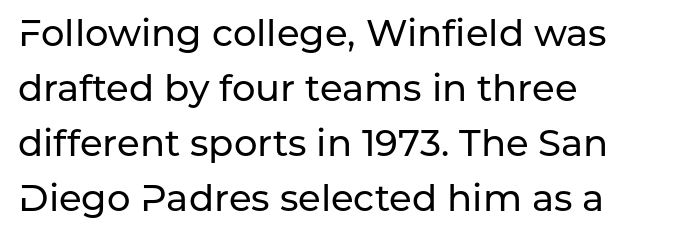
It's the straight-up-and-down kind of type. Interline gaps are of average width in this sample. Descenders hang freely into open space. In terms of letterform style, serifs are entirely absent.
